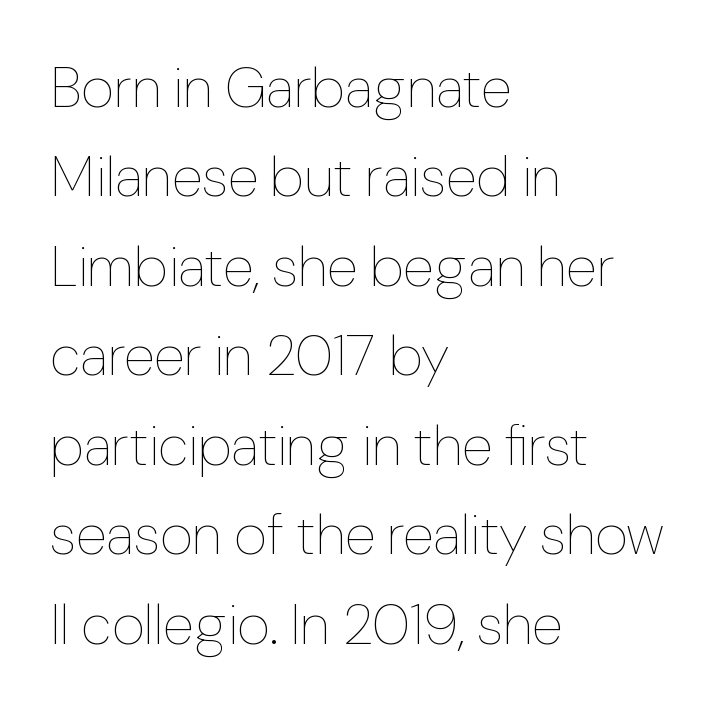
Between one letter and the next there's only the usual sliver of space. Unmarked baselines from the first word to the last. Is this a heavy cut? Hardly; it is regular or lighter. A student would call this left alignment; a typographer would say flush left, rag right. Think of a printed novel: that variable character pitch is what you see here.
